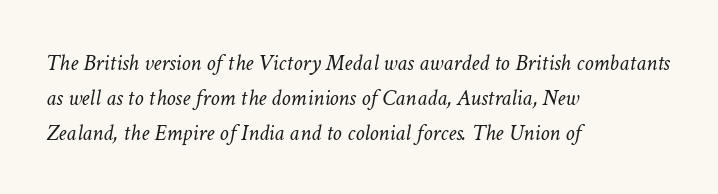
The image shows 23 px text type, italic (leaning right); set left-aligned, normal line spacing (1.53x), normal letter spacing, not underlined.
